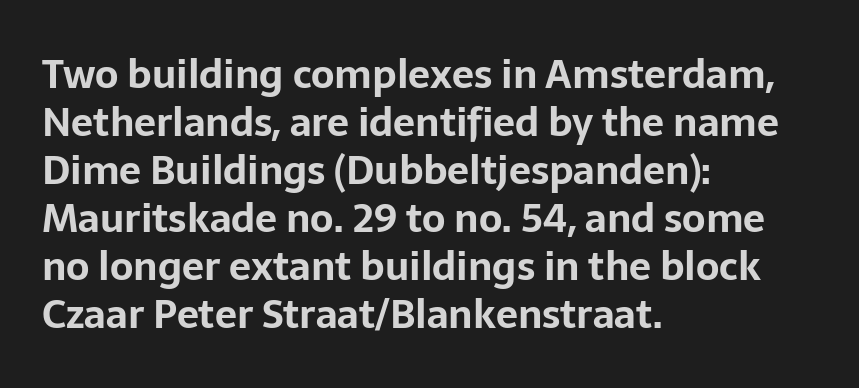
The image shows 39 px bold sans-serif type, upright; set left-aligned, line spacing 1.23x, normal letter spacing, not underlined; low stroke contrast and a medium x-height.
